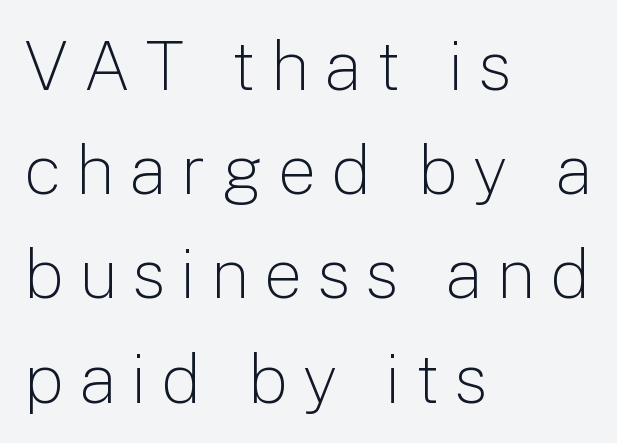
The image shows 69 px light sans-serif type, upright; set left-aligned, normal line spacing (1.51x), unusually wide letter spacing (+0.21 em), not underlined; low stroke contrast and a medium x-height.
